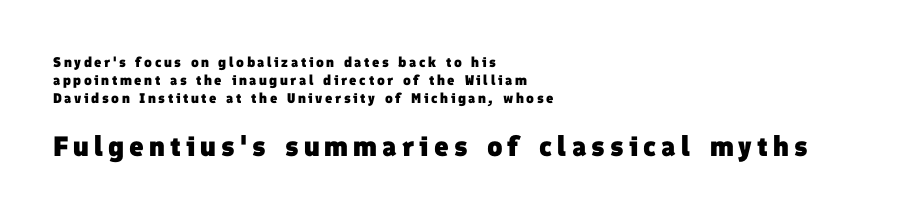
{"serif": "no", "bold": "yes", "weight": "heavy", "width": "normal", "stroke_contrast": "low", "x_height": "medium", "monospaced": "no", "underline": "no", "align": "left", "line_spacing": "normal", "line_spacing_ratio": 1.28, "larger_block": "second", "size_ratio": 2.0, "glyph_px": 28}
